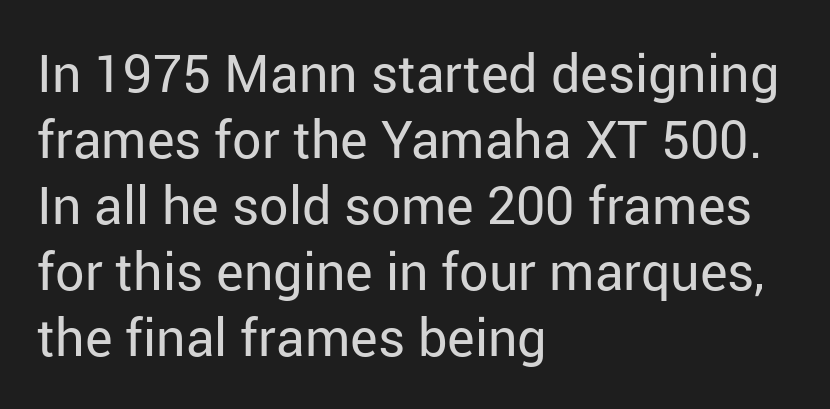
{"serif": "no", "italic": "no", "bold": "no", "weight": "regular", "width": "normal", "stroke_contrast": "low", "x_height": "medium", "monospaced": "no", "underline": "no", "align": "left", "line_spacing": "normal", "line_spacing_ratio": 1.27, "letter_spacing": "normal", "letter_spacing_em": 0.0, "glyph_px": 52}
